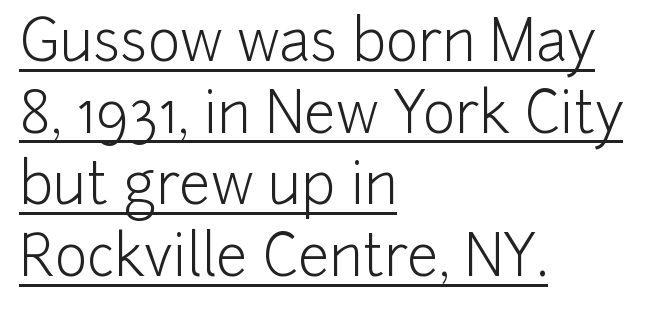
What stands out about the letter spacing? Nothing — it is the standard amount. A typesetter would label this face a sans. Think standard paragraph weight, or any step lighter than that. The leading is moderate, giving the passage an even texture. The rendering uses natural spacing where letterforms have individual widths. This sample is left-justified, so line endings fall wherever the words run out.
